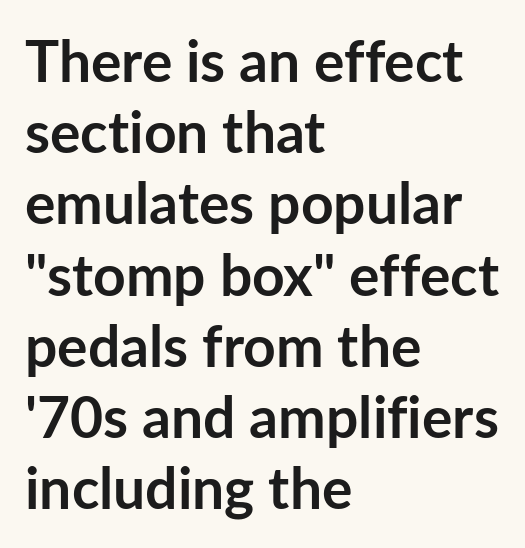
{"serif": "no", "italic": "no", "bold": "yes", "weight": "semibold", "width": "normal", "stroke_contrast": "low", "x_height": "medium", "monospaced": "no", "underline": "no", "align": "left", "line_spacing": "normal", "line_spacing_ratio": 1.25, "letter_spacing": "normal", "letter_spacing_em": 0.0, "glyph_px": 57}
